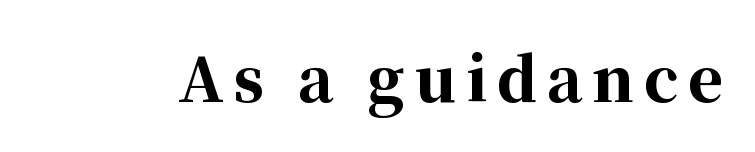
Q: Is the text bold? A: Yes.
Q: Is the text italic (slanted)? A: No, it is upright.
Q: Is the typeface a serif or a sans-serif typeface? A: Serif.
Q: Is the text underlined? A: No.
Q: Width (condensed, normal, or wide)? A: Normal.
Q: Stroke contrast? A: High.
Q: x-height? A: Medium.
Q: Monospaced? A: No.
